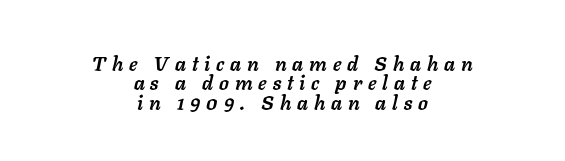
The image shows 20 px bold type, italic (leaning right); set centered, tight line spacing (0.97x), unusually wide letter spacing (+0.3 em), not underlined.
